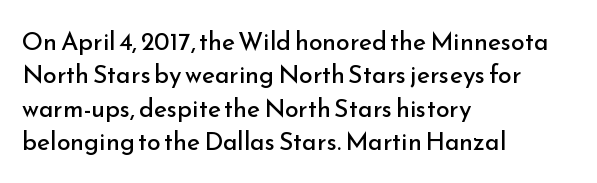
Q: Is the text bold? A: No.
Q: Is the text italic (slanted)? A: No, it is upright.
Q: Is the text underlined? A: No.
Q: How is the paragraph aligned? A: Left-aligned.
Q: Is the spacing between letters normal or unusually wide? A: Normal.
Q: Is the spacing between lines tight, normal or loose? A: Normal.
